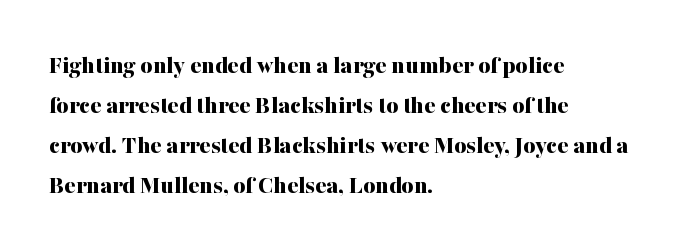
{"italic": "no", "bold": "yes", "underline": "no", "align": "left", "line_spacing": "normal", "line_spacing_ratio": 1.54, "letter_spacing": "normal", "letter_spacing_em": 0.0, "glyph_px": 26}
